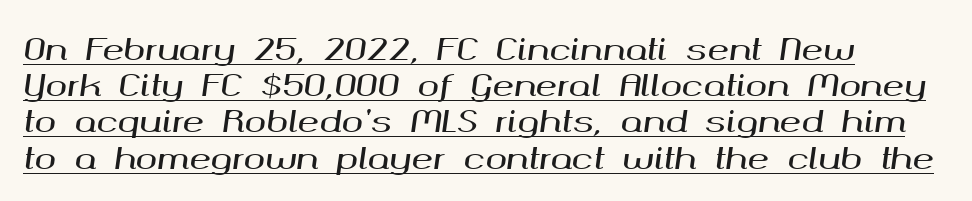
{"italic": "yes", "lean": "right", "slant_degrees": 8, "width": "wide", "stroke_contrast": "medium", "x_height": "medium", "monospaced": "no", "underline": "yes", "align": "left", "line_spacing": "normal", "line_spacing_ratio": 1.25, "letter_spacing": "normal", "letter_spacing_em": 0.0, "glyph_px": 29}
